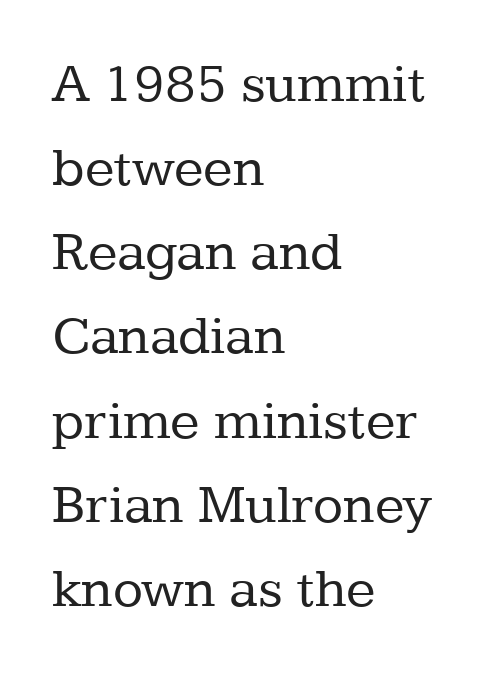
Q: Is the text bold? A: No.
Q: Is the text italic (slanted)? A: No, it is upright.
Q: Is the typeface a serif or a sans-serif typeface? A: Serif.
Q: Is the text underlined? A: No.
Q: How is the paragraph aligned? A: Left-aligned.
Q: Is the spacing between letters normal or unusually wide? A: Normal.
Q: Is the spacing between lines tight, normal or loose? A: Normal.
Q: Width (condensed, normal, or wide)? A: Normal.
Q: Stroke contrast? A: Low.
Q: x-height? A: Medium.
Q: Monospaced? A: No.
